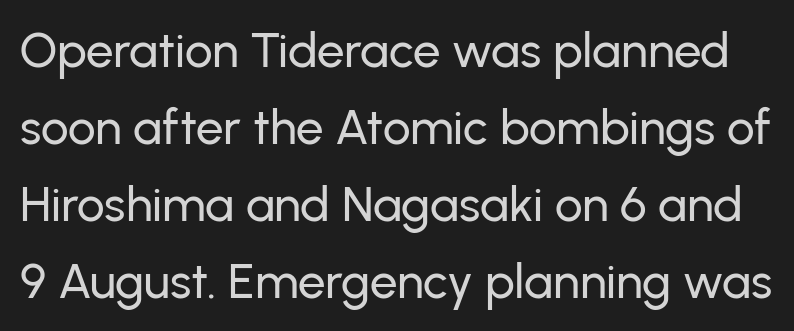
The image shows 49 px sans-serif type, upright; set normal line spacing (1.57x), normal letter spacing, not underlined; low stroke contrast and a medium x-height.
